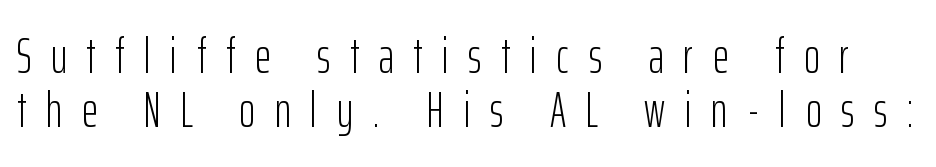
{"serif": "no", "italic": "no", "bold": "no", "weight": "light", "width": "condensed", "stroke_contrast": "low", "x_height": "medium", "monospaced": "no", "underline": "no", "line_spacing": "tight", "line_spacing_ratio": 1.11, "letter_spacing": "wide", "letter_spacing_em": 0.4, "glyph_px": 49}
